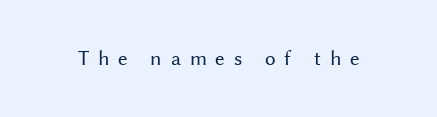
Counters stay open thanks to moderate or lighter strokes. No italicization has been applied; the sample stays upright. Letters rest on an invisible, unmarked baseline. Caption: expanded tracking, letters set apart.
